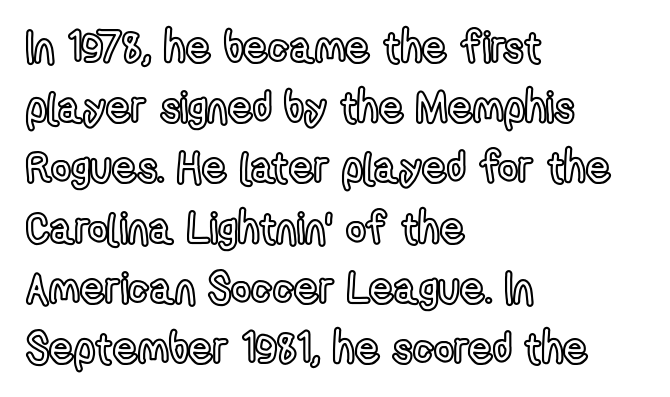
Q: Is the text italic (slanted)? A: No, it is upright.
Q: Is the text underlined? A: No.
Q: How is the paragraph aligned? A: Left-aligned.
Q: Is the spacing between letters normal or unusually wide? A: Normal.
Q: Is the spacing between lines tight, normal or loose? A: Normal.
Q: Width (condensed, normal, or wide)? A: Condensed.
Q: x-height? A: Medium.
Q: Monospaced? A: No.
